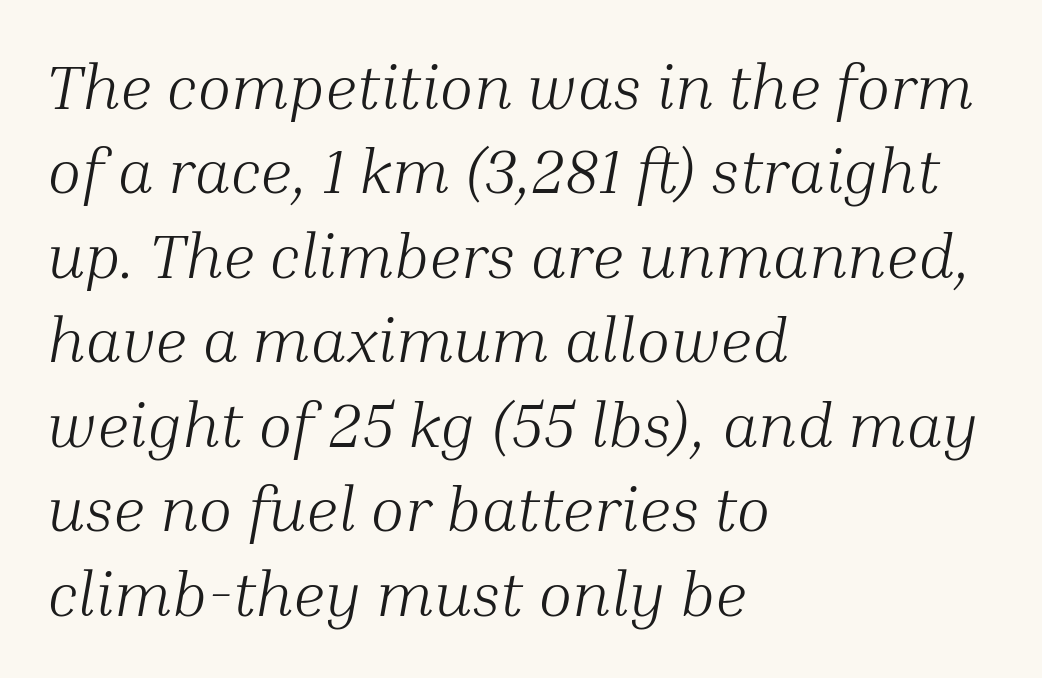
Q: Is the text bold? A: No.
Q: Is the text italic (slanted)? A: Yes, it leans right by about 10 degrees.
Q: Is the typeface a serif or a sans-serif typeface? A: Serif.
Q: Is the text underlined? A: No.
Q: How is the paragraph aligned? A: Left-aligned.
Q: Is the spacing between letters normal or unusually wide? A: Normal.
Q: Is the spacing between lines tight, normal or loose? A: Normal.
Q: Width (condensed, normal, or wide)? A: Normal.
Q: Stroke contrast? A: Medium.
Q: x-height? A: Medium.
Q: Monospaced? A: No.
